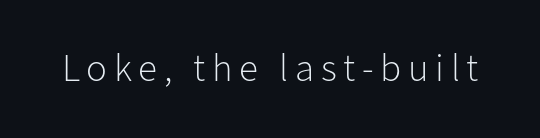
The image shows 39 px light sans-serif type, upright; set not underlined; low stroke contrast and a medium x-height.
